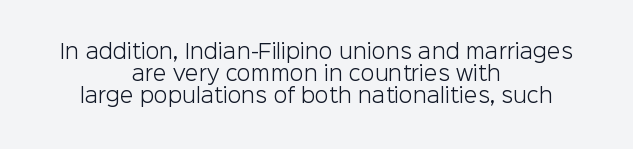
The space between consecutive lines is stingy. Does the lettering tilt? It doesn't — this is upright. Default kerning and tracking; the words read as compact shapes. This rendering uses center alignment, leaving both contours irregular but symmetric. The strokes are not fattened; the text isn't bold.
